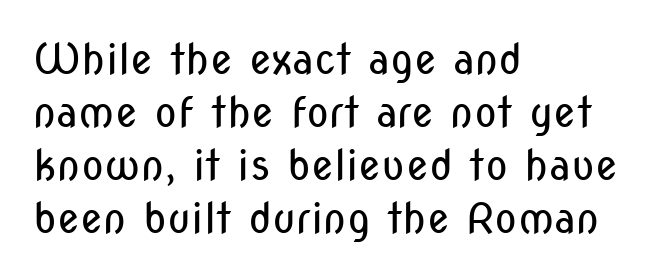
Q: Is the text bold? A: No.
Q: Is the text italic (slanted)? A: No, it is upright.
Q: Is the typeface a serif or a sans-serif typeface? A: Sans-serif.
Q: Is the text underlined? A: No.
Q: How is the paragraph aligned? A: Left-aligned.
Q: Is the spacing between letters normal or unusually wide? A: Normal.
Q: Is the spacing between lines tight, normal or loose? A: Normal.
Q: Width (condensed, normal, or wide)? A: Condensed.
Q: Stroke contrast? A: Low.
Q: x-height? A: Medium.
Q: Monospaced? A: No.
